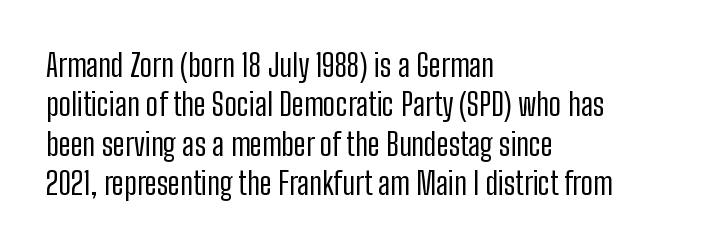
{"serif": "no", "italic": "no", "bold": "no", "weight": "regular", "width": "condensed", "stroke_contrast": "low", "x_height": "medium", "monospaced": "no", "underline": "no", "align": "left", "line_spacing": "normal", "line_spacing_ratio": 1.27, "letter_spacing": "normal", "letter_spacing_em": 0.0, "glyph_px": 31}
